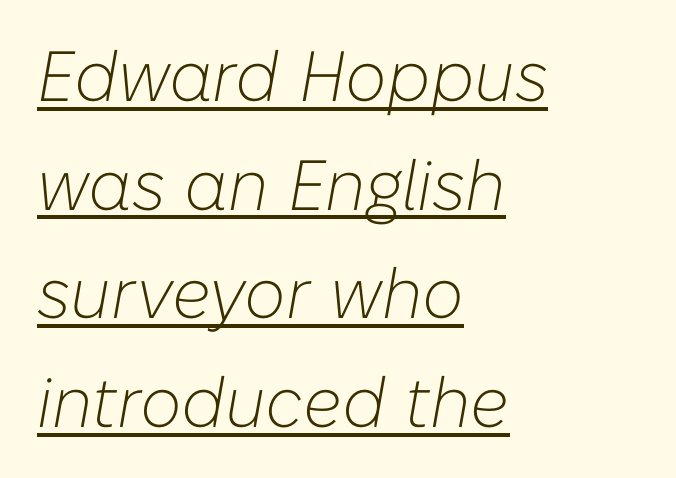
Compared with typical paragraphs, the rows here are spaced about the same. Glance below the letters and you will spot a drawn line. Inter-character spacing is left at the font's built-in metrics. In CSS terms this would be text-align: left. The typesetting does not lean heavy: it is not bold. Italic: yes, the glyphs are oblique.
